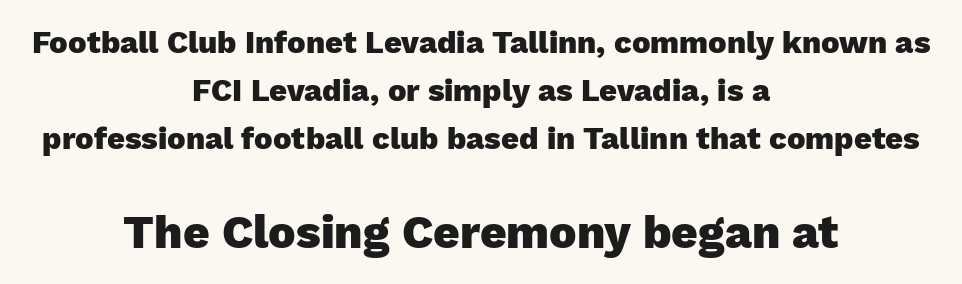
These lines keep a tight, regular rhythm from letter to letter. Only glyphs here, with clear space below each row. Character widths vary here, with narrow letters taking less room than wide ones. Ordinary non-slanted type is in use. If you squint, the bottom block still reads clearly — it's the larger of the two.
